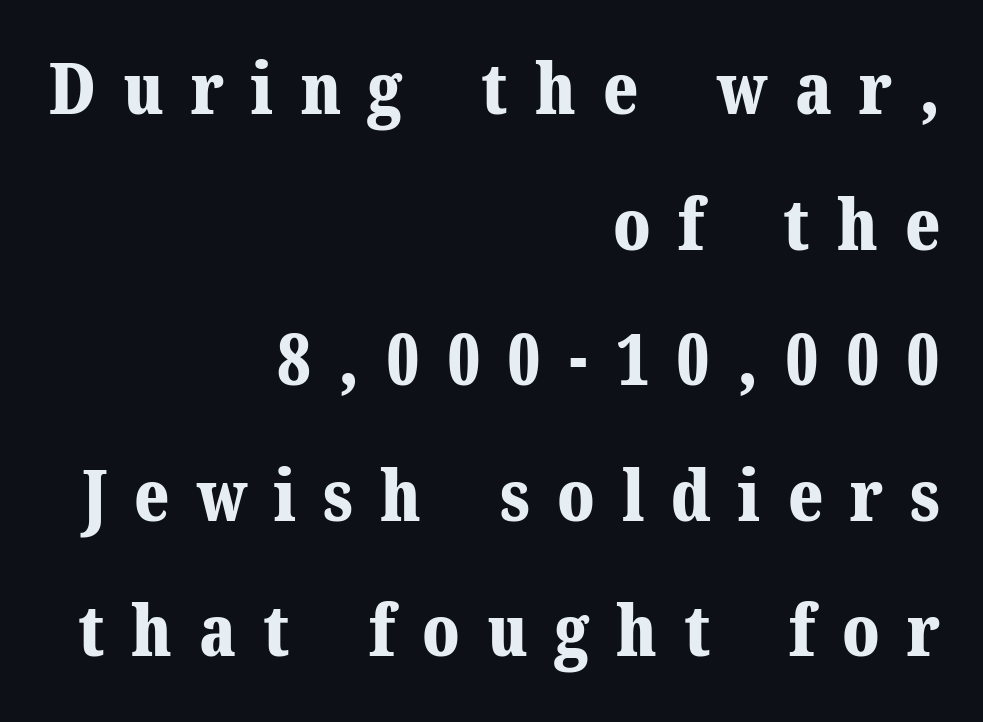
{"serif": "yes", "italic": "no", "bold": "yes", "weight": "bold", "width": "normal", "stroke_contrast": "medium", "x_height": "medium", "monospaced": "no", "underline": "no", "align": "right", "line_spacing": "loose", "line_spacing_ratio": 1.91, "letter_spacing": "wide", "letter_spacing_em": 0.38, "glyph_px": 71}
